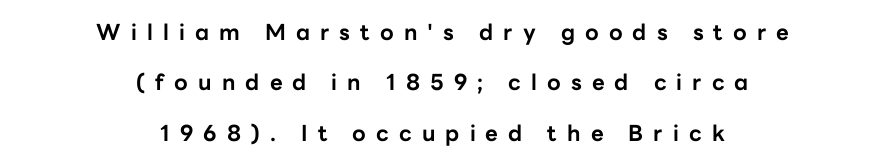
Q: Is the text bold? A: Yes.
Q: Is the text italic (slanted)? A: No, it is upright.
Q: Is the text underlined? A: No.
Q: How is the paragraph aligned? A: Centered.
Q: Is the spacing between letters normal or unusually wide? A: Unusually wide.
Q: Is the spacing between lines tight, normal or loose? A: Loose.
